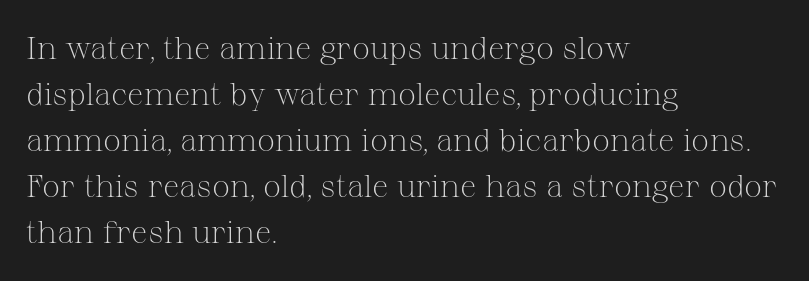
Every stem runs plumb, perpendicular to the baseline. Standard letterfit; no display-style spreading of the glyphs. Each new line begins a customary step beneath the previous one. Think of a printed novel: that variable character pitch is what you see here. The specimen omits any rule beneath the text block's lines. The ragged edge is on the right, which tells us the setting is flush left.
